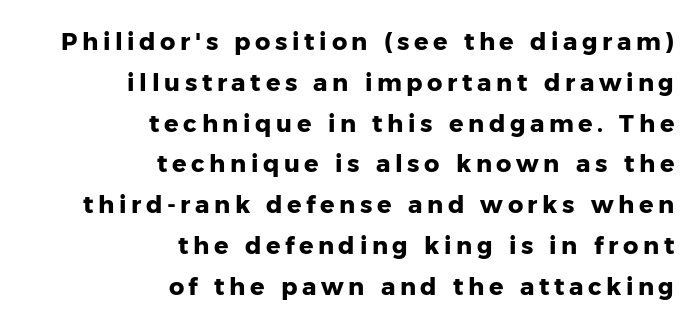
The image shows 24 px bold type, upright; set right-aligned, normal line spacing (1.7x), not underlined.
